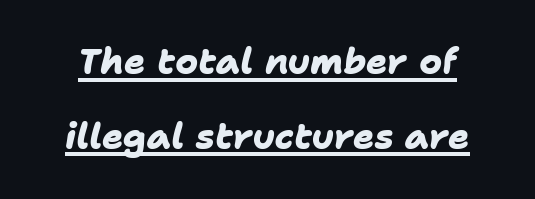
The image shows 35 px heavy sans-serif type; set loose line spacing (2.14x), normal letter spacing, underlined; low stroke contrast and a medium x-height.
